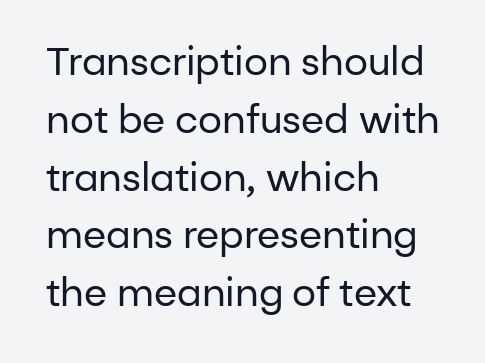
{"serif": "no", "italic": "no", "bold": "no", "weight": "regular", "width": "normal", "stroke_contrast": "low", "x_height": "medium", "monospaced": "no", "underline": "no", "align": "left", "line_spacing": "normal", "line_spacing_ratio": 1.52, "letter_spacing": "normal", "letter_spacing_em": 0.0, "glyph_px": 38}
